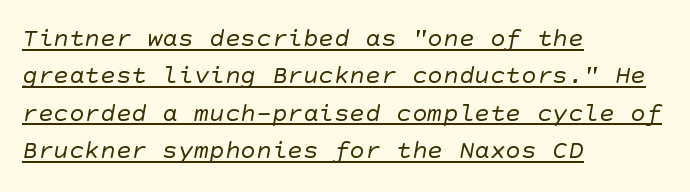
Q: Is the text bold? A: No.
Q: Is the text underlined? A: Yes.
Q: How is the paragraph aligned? A: Left-aligned.
Q: Is the spacing between letters normal or unusually wide? A: Normal.
Q: Is the spacing between lines tight, normal or loose? A: Normal.
